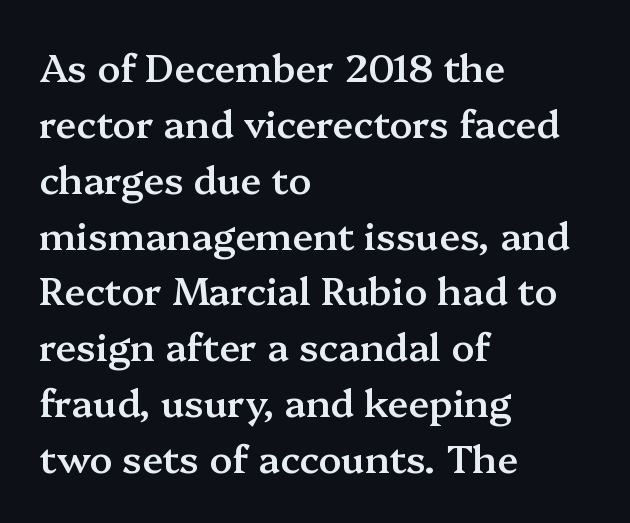
The image shows 38 px semibold serif type, upright; set left-aligned, normal line spacing (1.47x), normal letter spacing, not underlined; medium stroke contrast and a medium x-height.
